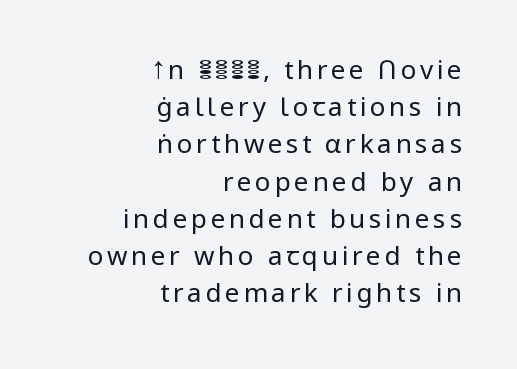
This sample keeps an unexceptional amount of space between lines. The lines are quadded right. Is the stroke heavy? The answer is a plain regular-or-lighter. The lettering holds an erect, upright posture throughout.
